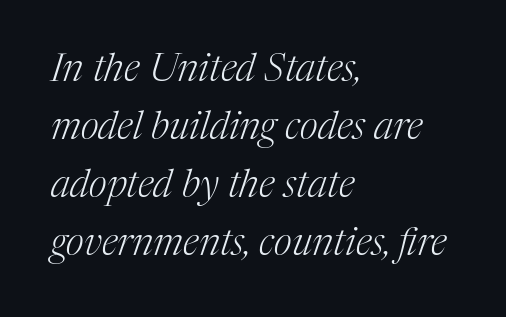
Q: Is the text bold? A: No.
Q: Is the text italic (slanted)? A: Yes, it leans right by about 17 degrees.
Q: Is the typeface a serif or a sans-serif typeface? A: Serif.
Q: Is the text underlined? A: No.
Q: How is the paragraph aligned? A: Left-aligned.
Q: Is the spacing between letters normal or unusually wide? A: Normal.
Q: Is the spacing between lines tight, normal or loose? A: Normal.
Q: Width (condensed, normal, or wide)? A: Normal.
Q: Stroke contrast? A: Medium.
Q: x-height? A: Medium.
Q: Monospaced? A: No.
